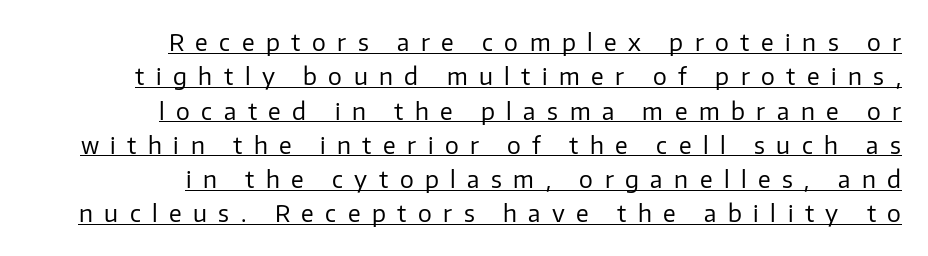
Q: Is the text bold? A: No.
Q: Is the text italic (slanted)? A: No, it is upright.
Q: Is the text underlined? A: Yes.
Q: How is the paragraph aligned? A: Right-aligned.
Q: Is the spacing between letters normal or unusually wide? A: Unusually wide.
Q: Is the spacing between lines tight, normal or loose? A: Normal.
